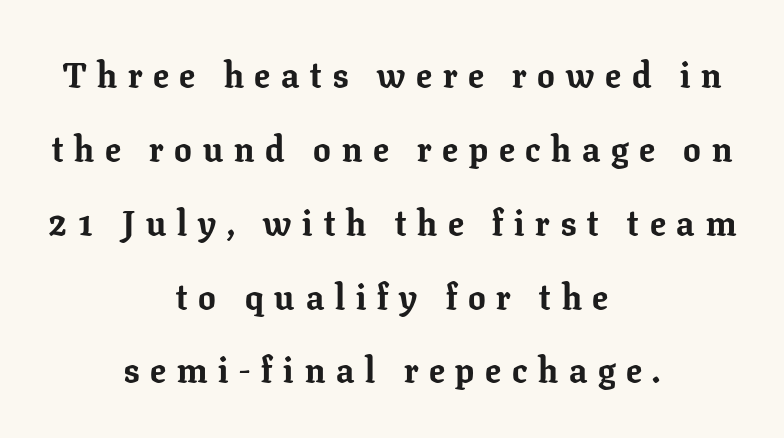
{"serif": "yes", "italic": "no", "bold": "yes", "weight": "bold", "width": "normal", "stroke_contrast": "low", "x_height": "medium", "monospaced": "no", "underline": "no", "align": "center", "line_spacing": "loose", "line_spacing_ratio": 2.11, "letter_spacing": "wide", "letter_spacing_em": 0.31, "glyph_px": 35}
